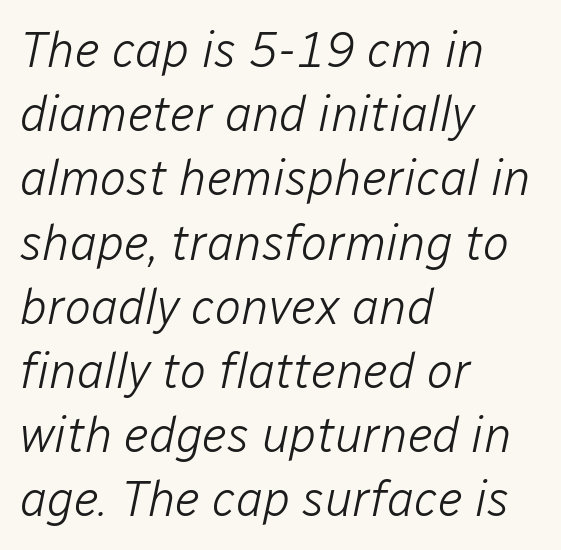
{"italic": "yes", "lean": "right", "slant_degrees": 12, "bold": "no", "weight": "light", "width": "normal", "stroke_contrast": "low", "x_height": "medium", "monospaced": "no", "underline": "no", "align": "left", "line_spacing": "normal", "line_spacing_ratio": 1.31, "letter_spacing": "normal", "letter_spacing_em": 0.0, "glyph_px": 49}
